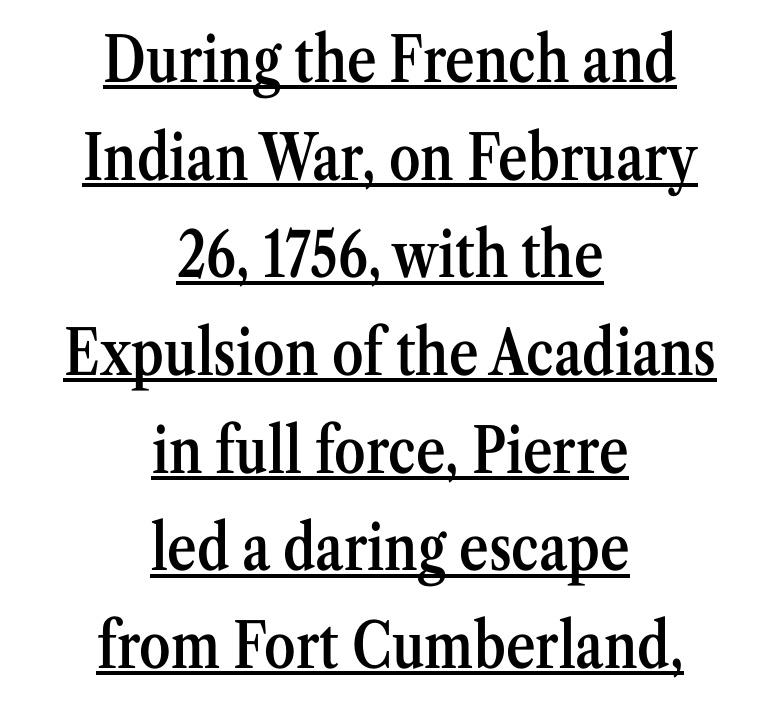
{"serif": "yes", "italic": "no", "bold": "semi", "weight": "semibold", "width": "condensed", "stroke_contrast": "medium", "x_height": "medium", "monospaced": "no", "underline": "yes", "align": "center", "line_spacing": "normal", "line_spacing_ratio": 1.55, "letter_spacing": "normal", "letter_spacing_em": 0.0, "glyph_px": 63}
